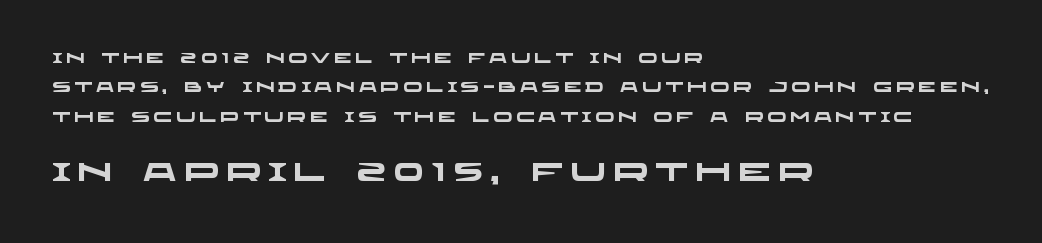
Q: Is the text bold? A: Yes.
Q: Is the text underlined? A: No.
Q: How is the paragraph aligned? A: Left-aligned.
Q: Is the spacing between letters normal or unusually wide? A: Unusually wide.
Q: Is the spacing between lines tight, normal or loose? A: Loose.
Q: Which block of text is set in a larger size, the first (top) or the second (bottom)? A: The second (bottom) one.
